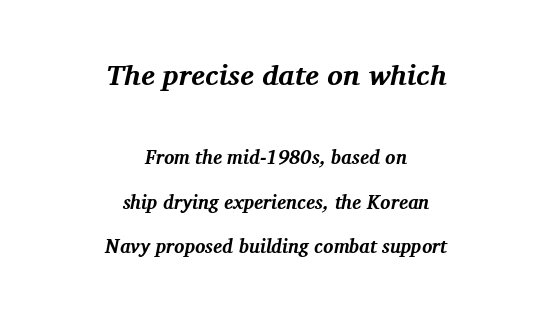
Check where the strokes stop: tiny serifs finish them off. A typesetter would call this proportional, since set widths differ per character. The string is rendered with underlining switched off. Students, this is bold: see how much ink each stroke carries. You get the large type first, then a drop to smaller type.
